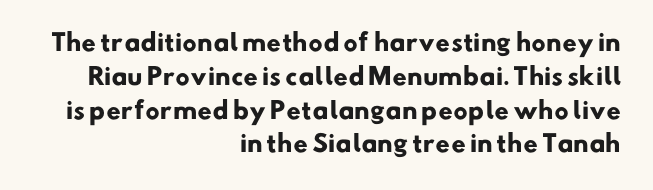
Q: Is the text bold? A: Yes.
Q: Is the text underlined? A: No.
Q: How is the paragraph aligned? A: Right-aligned.
Q: Is the spacing between letters normal or unusually wide? A: Normal.
Q: Is the spacing between lines tight, normal or loose? A: Normal.
